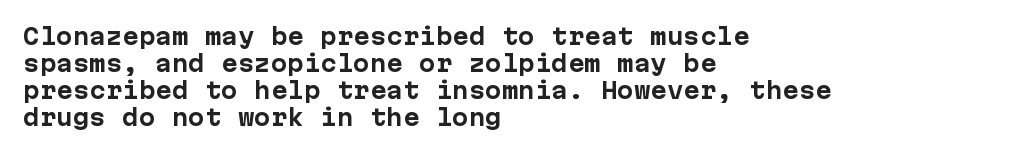
{"italic": "no", "bold": "yes", "underline": "no", "align": "left", "line_spacing_ratio": 1.23, "letter_spacing": "normal", "letter_spacing_em": 0.0, "glyph_px": 22}
